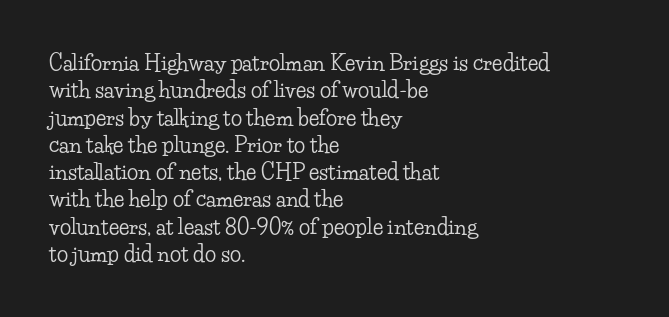
You could call the tracking neutral — neither tight nor loose. Honestly, there is no underline to notice here at all. This is roman type, the default non-slanted kind. Compared with a centered layout, this one pins lines to the left instead. Interline gaps are of average width in this sample.
